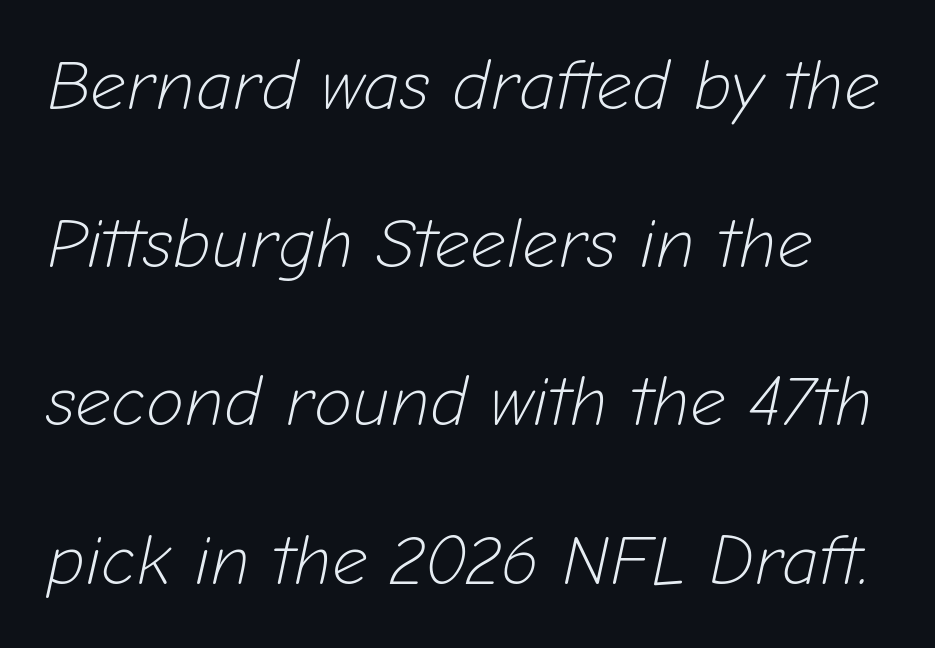
Q: Is the text bold? A: No.
Q: Is the text italic (slanted)? A: Yes, it leans right by about 12 degrees.
Q: Is the text underlined? A: No.
Q: Is the spacing between letters normal or unusually wide? A: Normal.
Q: Is the spacing between lines tight, normal or loose? A: Loose.
Q: Width (condensed, normal, or wide)? A: Normal.
Q: Stroke contrast? A: Low.
Q: x-height? A: Medium.
Q: Monospaced? A: No.
